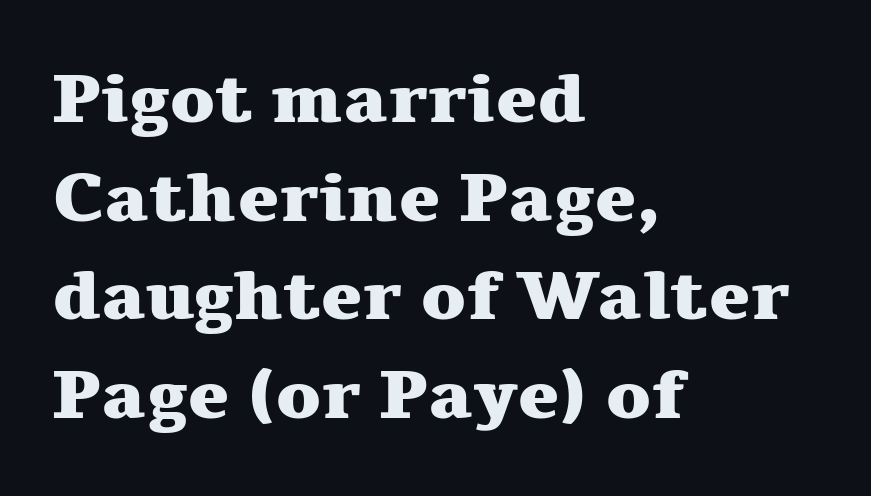
Q: Is the text bold? A: Yes.
Q: Is the text italic (slanted)? A: No, it is upright.
Q: Is the typeface a serif or a sans-serif typeface? A: Serif.
Q: Is the text underlined? A: No.
Q: How is the paragraph aligned? A: Left-aligned.
Q: Is the spacing between letters normal or unusually wide? A: Normal.
Q: Is the spacing between lines tight, normal or loose? A: Normal.
Q: Width (condensed, normal, or wide)? A: Wide.
Q: Stroke contrast? A: Medium.
Q: x-height? A: Medium.
Q: Monospaced? A: No.
